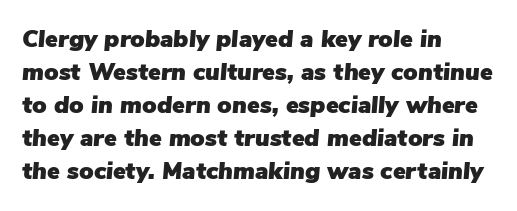
Where is the straight margin? On the left. The designer left line spacing at the default. The face used here has a pronounced slope to its letters. Students, note that the glyphs here touch the page at normal intervals. The string is rendered with underlining switched off.
